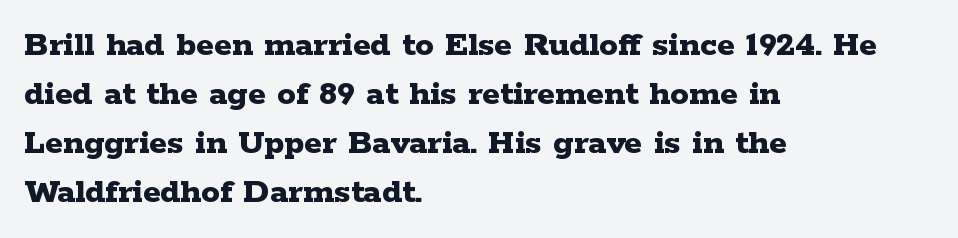
Q: Is the text bold? A: Yes.
Q: Is the text italic (slanted)? A: No, it is upright.
Q: Is the typeface a serif or a sans-serif typeface? A: Serif.
Q: Is the text underlined? A: No.
Q: How is the paragraph aligned? A: Left-aligned.
Q: Is the spacing between letters normal or unusually wide? A: Normal.
Q: Is the spacing between lines tight, normal or loose? A: Normal.
Q: Width (condensed, normal, or wide)? A: Wide.
Q: Stroke contrast? A: Low.
Q: x-height? A: Medium.
Q: Monospaced? A: No.
